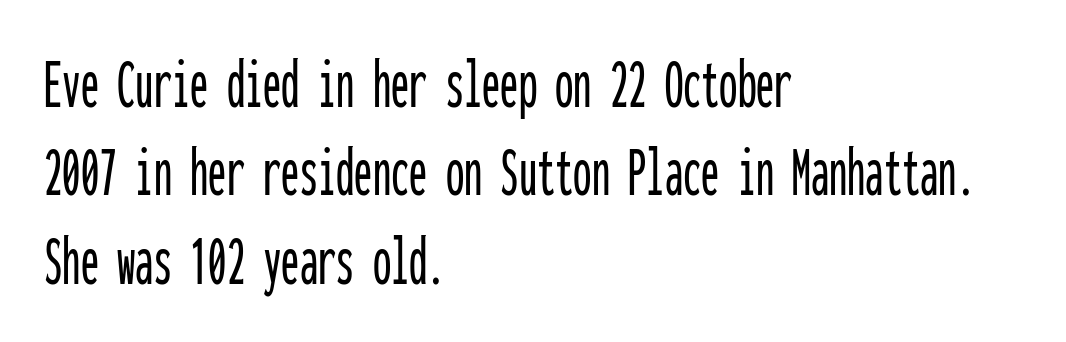
Q: Is the text italic (slanted)? A: No, it is upright.
Q: Is the typeface a serif or a sans-serif typeface? A: Sans-serif.
Q: Is the text underlined? A: No.
Q: How is the paragraph aligned? A: Left-aligned.
Q: Is the spacing between letters normal or unusually wide? A: Normal.
Q: Width (condensed, normal, or wide)? A: Condensed.
Q: Stroke contrast? A: Low.
Q: x-height? A: Medium.
Q: Monospaced? A: Yes.
